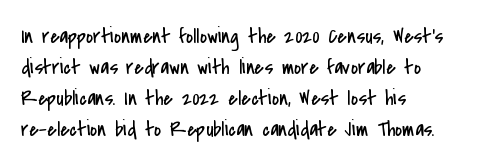
The words here are not underlined. Default kerning and tracking; the words read as compact shapes. The paragraph shown leans on its left margin. Posture: straight, roman, zero tilt. Vertical stems look standard width or narrower in stroke. Vertical spacing — default.
